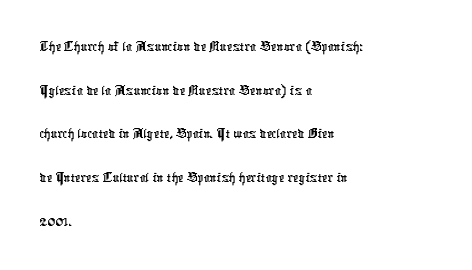
{"serif": "no", "width": "condensed", "stroke_contrast": "low", "x_height": "medium", "monospaced": "no", "underline": "no", "align": "left", "line_spacing": "normal", "line_spacing_ratio": 1.41, "letter_spacing": "normal", "letter_spacing_em": 0.0, "glyph_px": 31}
